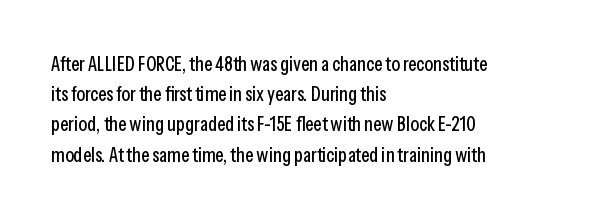
The image shows 20 px text type, upright; set left-aligned, normal line spacing (1.51x), normal letter spacing, not underlined.
